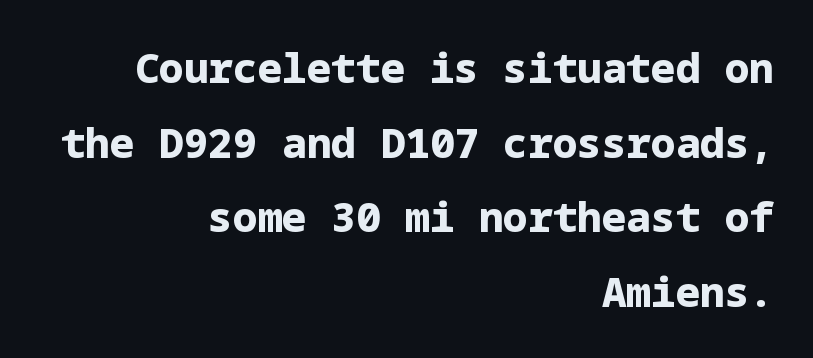
Beneath every word, the page is bare. What stands out about the letter spacing? Nothing — it is the standard amount. Serifs: no, the terminals of the letterforms are clean. The rag falls on the left side of this text block. Stroke thickness is high; the sample reads as a true bold.
